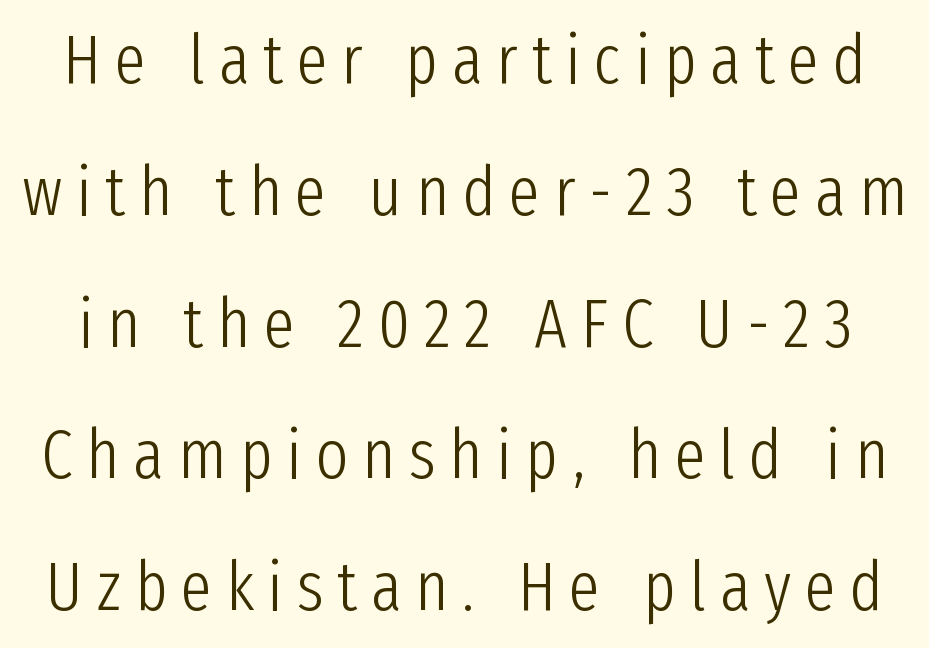
The image shows 69 px light, condensed sans-serif type, upright; set loose line spacing (1.91x), unusually wide letter spacing (+0.2 em), not underlined; low stroke contrast and a medium x-height.
